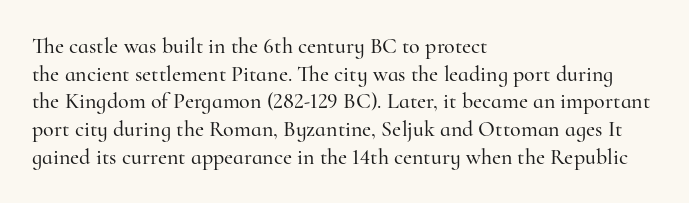
Regarding leading, the lines here are spaced in the standard way. The space beneath each line is pristine and unruled. Tracking value appears to be zero — textbook default spacing. The setting favours the left margin, as ordinary paragraphs usually do.
